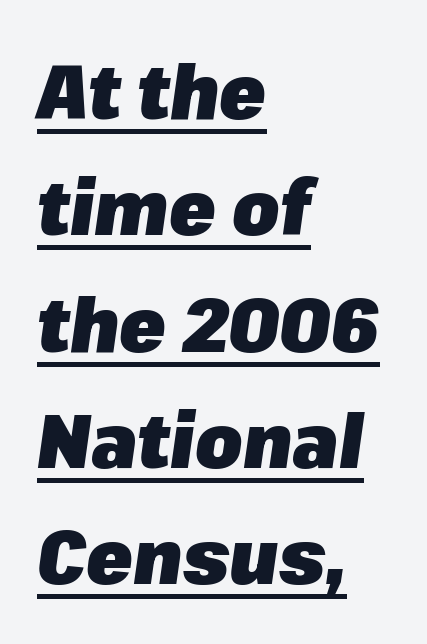
{"italic": "yes", "lean": "right", "slant_degrees": 8, "bold": "yes", "weight": "heavy", "width": "normal", "stroke_contrast": "low", "x_height": "medium", "monospaced": "no", "underline": "yes", "align": "left", "line_spacing": "normal", "line_spacing_ratio": 1.53, "letter_spacing": "normal", "letter_spacing_em": 0.0, "glyph_px": 76}
